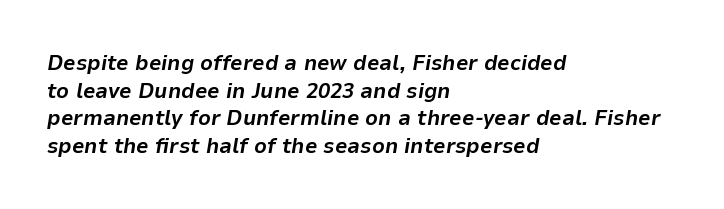
Q: Is the text bold? A: Yes.
Q: Is the text italic (slanted)? A: Yes, it leans right by about 9 degrees.
Q: Is the text underlined? A: No.
Q: How is the paragraph aligned? A: Left-aligned.
Q: Is the spacing between letters normal or unusually wide? A: Normal.
Q: Is the spacing between lines tight, normal or loose? A: Normal.
